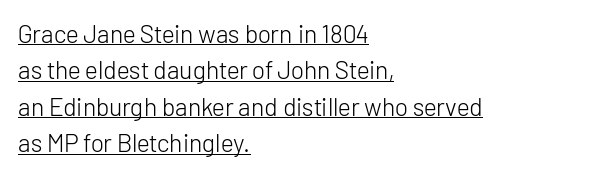
{"italic": "no", "bold": "no", "underline": "yes", "align": "left", "line_spacing": "normal", "line_spacing_ratio": 1.46, "letter_spacing": "normal", "letter_spacing_em": 0.0, "glyph_px": 25}
